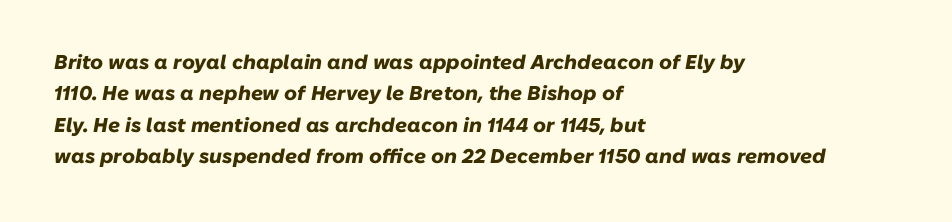
{"italic": "yes", "lean": "right", "slant_degrees": 10, "bold": "yes", "underline": "no", "align": "left", "line_spacing": "normal", "line_spacing_ratio": 1.57, "letter_spacing": "normal", "letter_spacing_em": 0.0, "glyph_px": 20}
